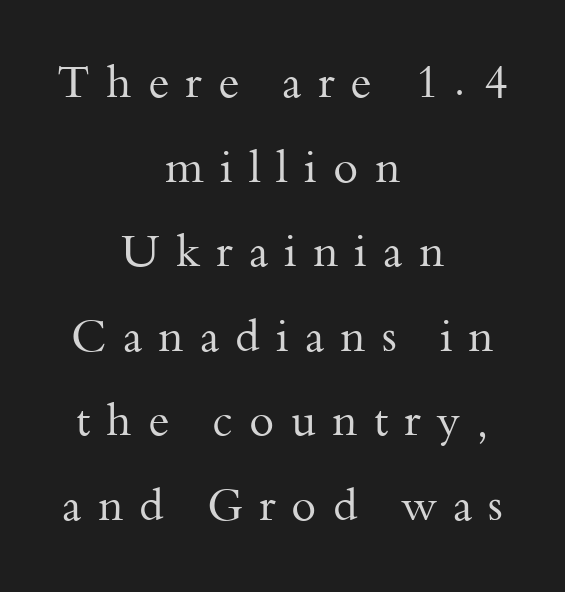
These lines have a slow, spaced-out rhythm from letter to letter. Reading down the block, each line starts at a different indent, mirrored at its end. Think of a printed novel: that variable character pitch is what you see here. The strokes are not fattened; the text isn't bold. A bare baseline throughout the passage.
